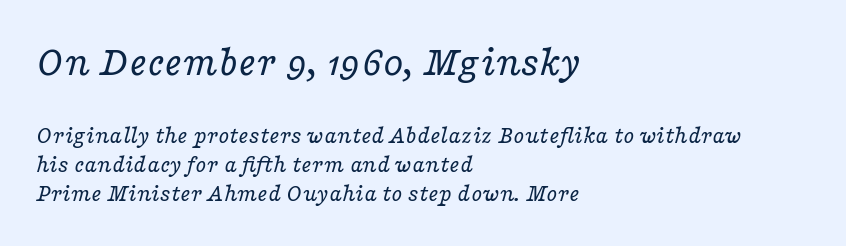
The image shows 43 px regular-weight, wide serif type, italic (leaning right); set left-aligned, line spacing 1.16x, normal letter spacing, not underlined; the first (top) block is 1.72x larger; low stroke contrast and a medium x-height.
